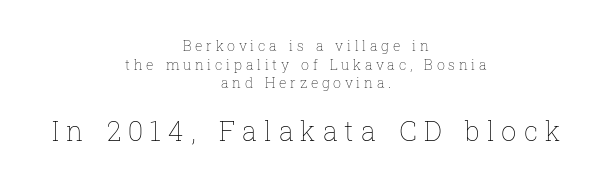
{"italic": "no", "bold": "no", "underline": "no", "align": "center", "line_spacing": "normal", "line_spacing_ratio": 1.33, "letter_spacing": "wide", "letter_spacing_em": 0.26, "larger_block": "second", "size_ratio": 1.93, "glyph_px": 27}
